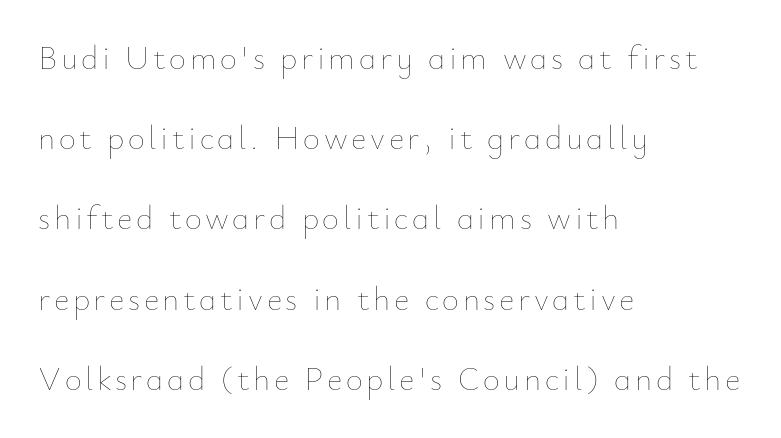
{"italic": "no", "bold": "no", "weight": "thin", "width": "normal", "stroke_contrast": "low", "x_height": "small", "monospaced": "no", "underline": "no", "align": "left", "line_spacing": "loose", "line_spacing_ratio": 2.43, "glyph_px": 33}
